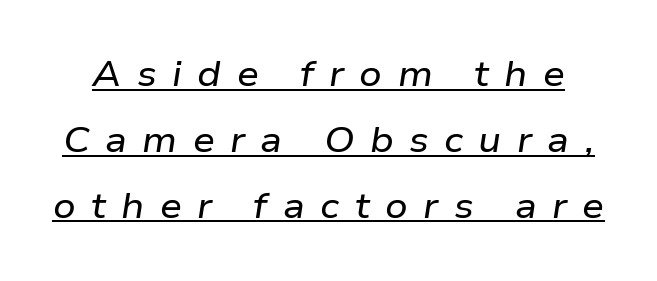
The image shows 35 px wide type, italic (leaning right); set line spacing 1.88x, unusually wide letter spacing (+0.44 em), underlined; low stroke contrast and a medium x-height.
